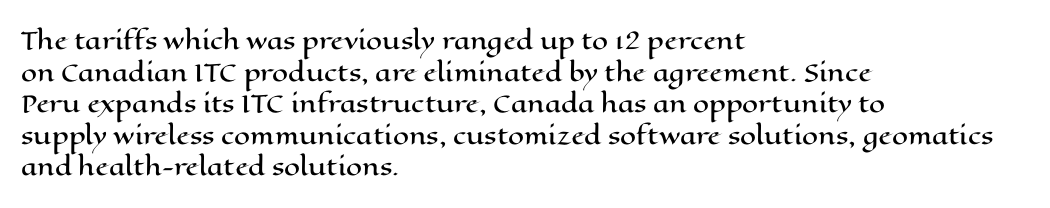
The letterforms sit shoulder to shoulder at normal distance. The paragraph has a hard left edge and a soft right edge. A clean baseline with only descenders dipping below it. No italicization has been applied; the sample stays upright.
